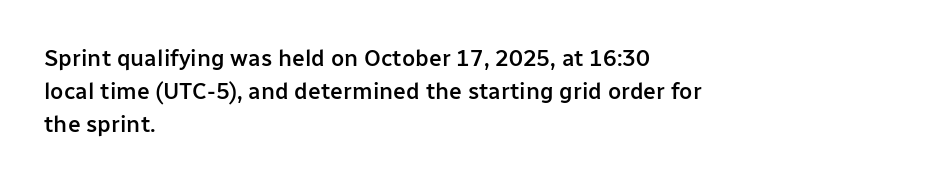
The space beneath each line is pristine and unruled. This rendering leaves character spacing at its baseline value. Designer's note — italics off, roman on. Leftover space on each line is placed entirely after the last word.
